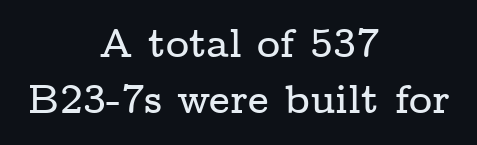
Q: Is the text italic (slanted)? A: No, it is upright.
Q: Is the typeface a serif or a sans-serif typeface? A: Serif.
Q: Is the text underlined? A: No.
Q: How is the paragraph aligned? A: Centered.
Q: Is the spacing between letters normal or unusually wide? A: Normal.
Q: Is the spacing between lines tight, normal or loose? A: Normal.
Q: Width (condensed, normal, or wide)? A: Wide.
Q: Stroke contrast? A: Low.
Q: x-height? A: Medium.
Q: Monospaced? A: No.
